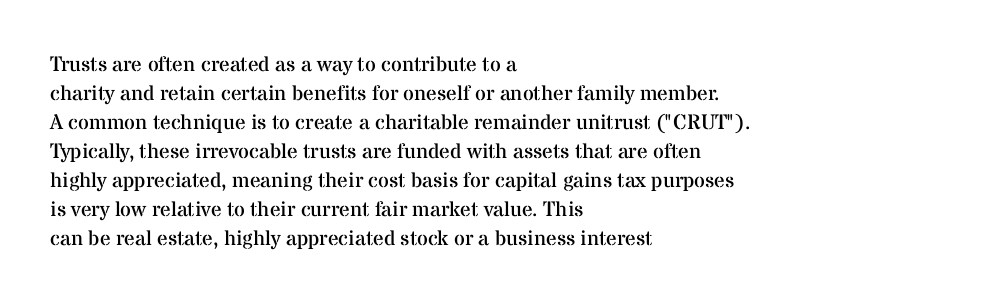
Letters rest on an invisible, unmarked baseline. Heaviness? Minimal to ordinary, like unemphasized prose. The rendering anchors every line to the left-hand side. The line-height multiplier appears to be the usual default.
